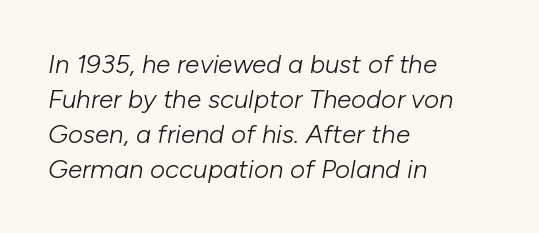
Tracking here is standard; glyphs follow each other at the usual distance. Is the type slanted? Yes — the strokes lean at a clear angle. The cut favours lightness, reaching ordinary text weight at its darkest. Check the space under the baseline: it is left empty. Leftover space on each line is placed entirely after the last word. Evenly set lines give the paragraph a standard silhouette.
